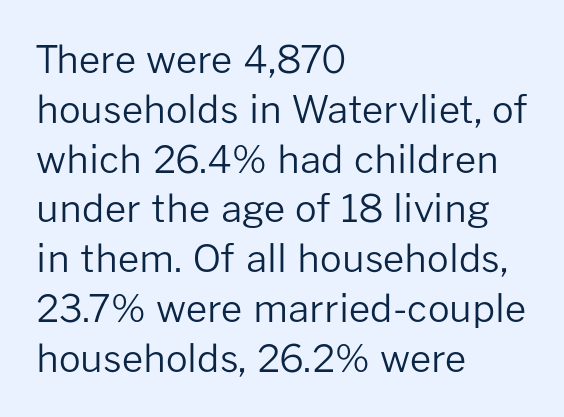
Q: Is the text bold? A: No.
Q: Is the text italic (slanted)? A: No, it is upright.
Q: Is the typeface a serif or a sans-serif typeface? A: Sans-serif.
Q: Is the text underlined? A: No.
Q: How is the paragraph aligned? A: Left-aligned.
Q: Is the spacing between letters normal or unusually wide? A: Normal.
Q: Is the spacing between lines tight, normal or loose? A: Normal.
Q: Width (condensed, normal, or wide)? A: Normal.
Q: Stroke contrast? A: Low.
Q: x-height? A: Medium.
Q: Monospaced? A: No.
